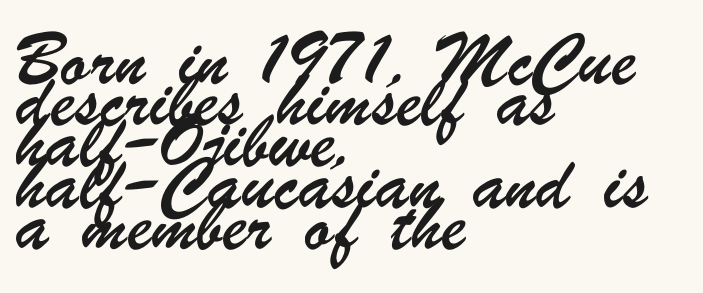
Q: Is the typeface a serif or a sans-serif typeface? A: Sans-serif.
Q: Is the text underlined? A: No.
Q: How is the paragraph aligned? A: Left-aligned.
Q: Is the spacing between letters normal or unusually wide? A: Normal.
Q: Is the spacing between lines tight, normal or loose? A: Normal.
Q: Width (condensed, normal, or wide)? A: Condensed.
Q: Stroke contrast? A: Low.
Q: x-height? A: Small.
Q: Monospaced? A: No.
